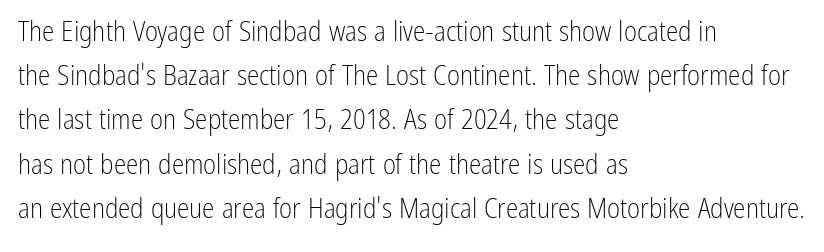
Q: Is the text bold? A: No.
Q: Is the text italic (slanted)? A: No, it is upright.
Q: Is the typeface a serif or a sans-serif typeface? A: Sans-serif.
Q: Is the text underlined? A: No.
Q: How is the paragraph aligned? A: Left-aligned.
Q: Is the spacing between letters normal or unusually wide? A: Normal.
Q: Is the spacing between lines tight, normal or loose? A: Normal.
Q: Width (condensed, normal, or wide)? A: Condensed.
Q: Stroke contrast? A: Low.
Q: x-height? A: Medium.
Q: Monospaced? A: No.
